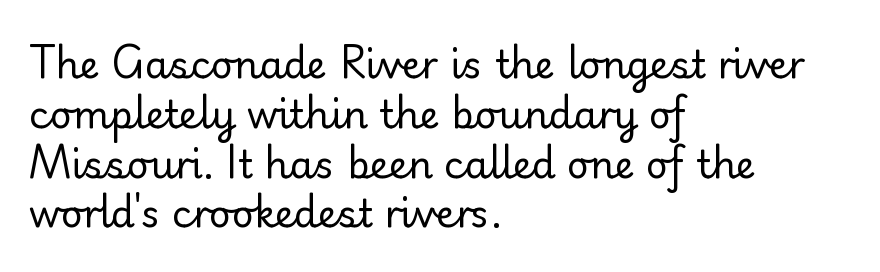
The image shows 38 px regular-weight sans-serif type, upright; set left-aligned, normal line spacing (1.31x), normal letter spacing, not underlined; low stroke contrast and a small x-height.
